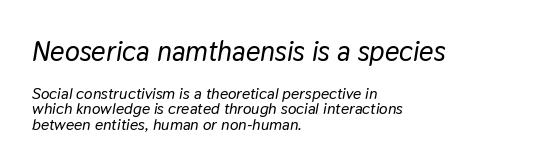
Q: Is the text italic (slanted)? A: Yes, it leans right by about 9 degrees.
Q: Is the text underlined? A: No.
Q: How is the paragraph aligned? A: Left-aligned.
Q: Is the spacing between letters normal or unusually wide? A: Normal.
Q: Is the spacing between lines tight, normal or loose? A: Tight.
Q: Which block of text is set in a larger size, the first (top) or the second (bottom)? A: The first (top) one.
Q: Width (condensed, normal, or wide)? A: Normal.
Q: Stroke contrast? A: Low.
Q: x-height? A: Medium.
Q: Monospaced? A: No.
